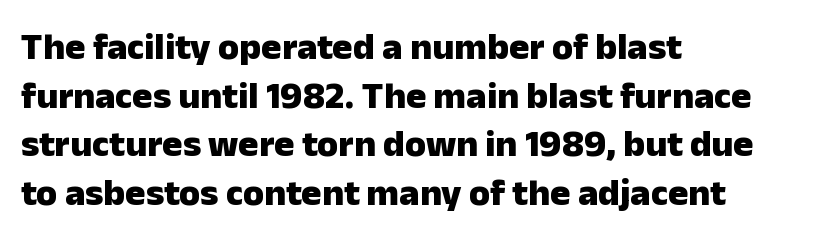
{"serif": "no", "italic": "no", "bold": "yes", "weight": "heavy", "width": "normal", "stroke_contrast": "low", "x_height": "medium", "monospaced": "no", "underline": "no", "align": "left", "line_spacing": "normal", "line_spacing_ratio": 1.28, "letter_spacing": "normal", "letter_spacing_em": 0.0, "glyph_px": 38}
